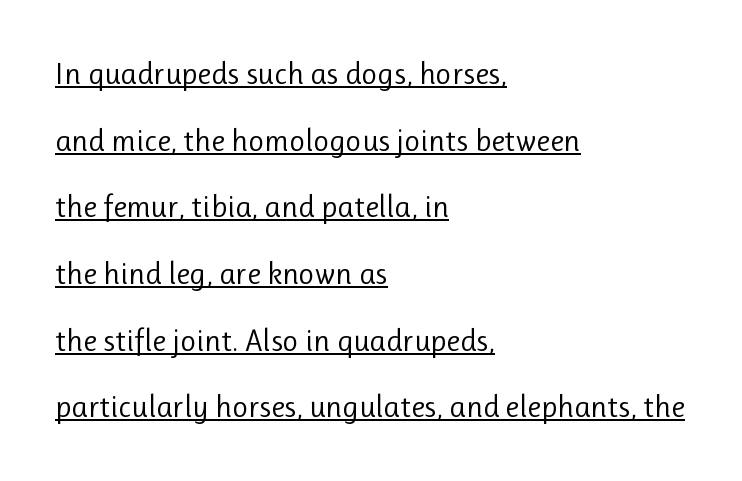
Q: Is the text bold? A: No.
Q: Is the text italic (slanted)? A: No, it is upright.
Q: Is the typeface a serif or a sans-serif typeface? A: Sans-serif.
Q: Is the text underlined? A: Yes.
Q: How is the paragraph aligned? A: Left-aligned.
Q: Is the spacing between letters normal or unusually wide? A: Normal.
Q: Is the spacing between lines tight, normal or loose? A: Loose.
Q: Width (condensed, normal, or wide)? A: Normal.
Q: Stroke contrast? A: Low.
Q: x-height? A: Medium.
Q: Monospaced? A: No.
